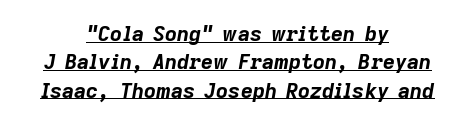
Q: Is the text bold? A: Yes.
Q: Is the text italic (slanted)? A: Yes, it leans right by about 9 degrees.
Q: Is the text underlined? A: Yes.
Q: How is the paragraph aligned? A: Centered.
Q: Is the spacing between letters normal or unusually wide? A: Normal.
Q: Is the spacing between lines tight, normal or loose? A: Normal.
